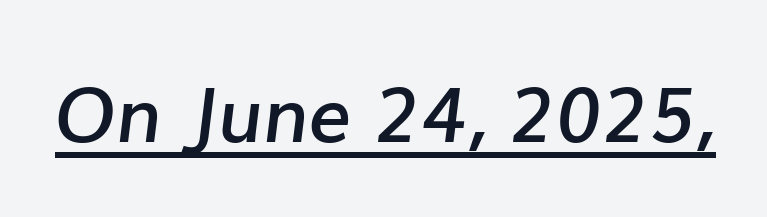
Underlining? Definitely there. Would a proofreader flag this as italicized? Yes. The face used here is proportionally spaced, like ordinary book or web type. Students, note that the glyphs here touch the page at normal intervals. The glyphs have the mass of a demibold cut, below bold.
